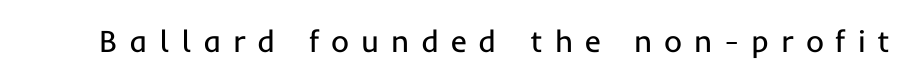
The image shows 31 px regular-weight sans-serif type, upright; set unusually wide letter spacing (+0.38 em), not underlined; low stroke contrast and a medium x-height.
